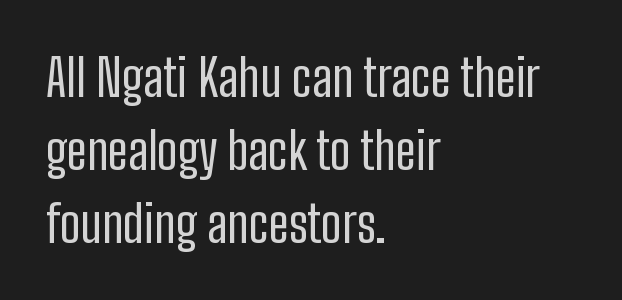
Q: Is the text bold? A: No.
Q: Is the text italic (slanted)? A: No, it is upright.
Q: Is the typeface a serif or a sans-serif typeface? A: Sans-serif.
Q: Is the text underlined? A: No.
Q: How is the paragraph aligned? A: Left-aligned.
Q: Is the spacing between letters normal or unusually wide? A: Normal.
Q: Is the spacing between lines tight, normal or loose? A: Normal.
Q: Width (condensed, normal, or wide)? A: Condensed.
Q: Stroke contrast? A: Low.
Q: x-height? A: Medium.
Q: Monospaced? A: No.
